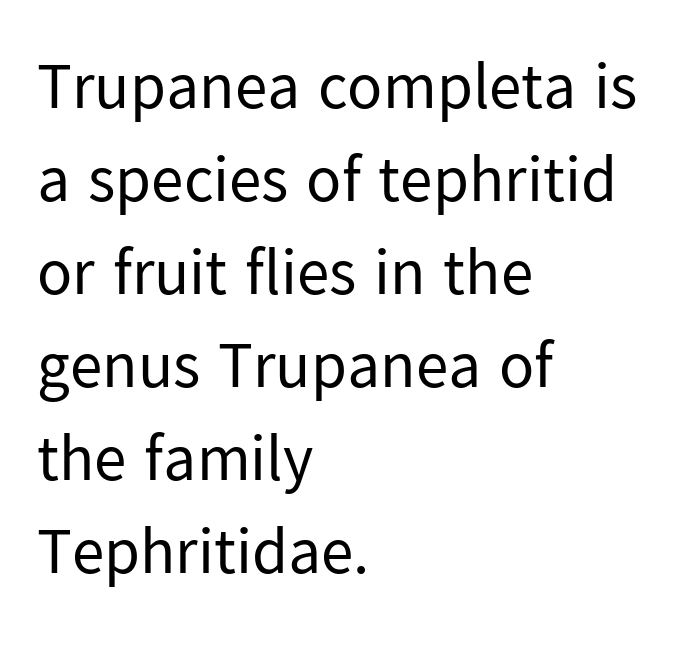
You could not count columns in this text — the font is proportionally spaced. Which margin do the lines hug? The left one — the right edge is uneven. The rows are spaced the way most documents space them. The type family on display is of the sans-serif kind.
